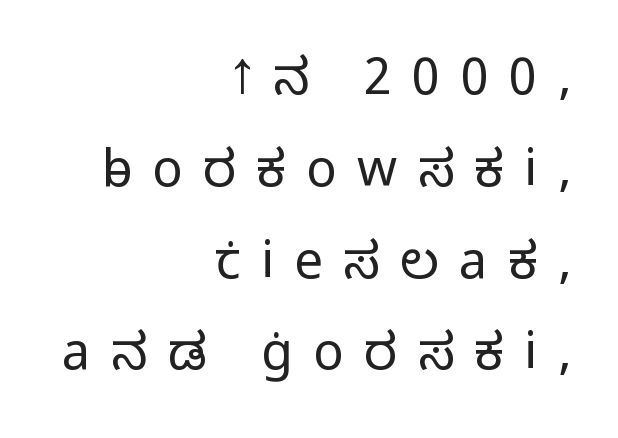
Q: Is the text bold? A: No.
Q: Is the text italic (slanted)? A: No, it is upright.
Q: Is the typeface a serif or a sans-serif typeface? A: Sans-serif.
Q: Is the text underlined? A: No.
Q: How is the paragraph aligned? A: Right-aligned.
Q: Is the spacing between letters normal or unusually wide? A: Unusually wide.
Q: Width (condensed, normal, or wide)? A: Normal.
Q: Stroke contrast? A: Low.
Q: x-height? A: Medium.
Q: Monospaced? A: No.
